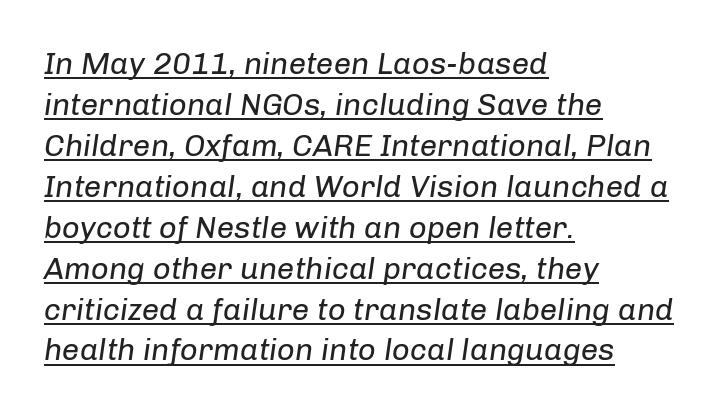
{"italic": "yes", "lean": "right", "slant_degrees": 8, "bold": "no", "weight": "regular", "width": "normal", "stroke_contrast": "low", "x_height": "medium", "monospaced": "no", "underline": "yes", "align": "left", "line_spacing": "normal", "line_spacing_ratio": 1.32, "letter_spacing": "normal", "letter_spacing_em": 0.0, "glyph_px": 31}
